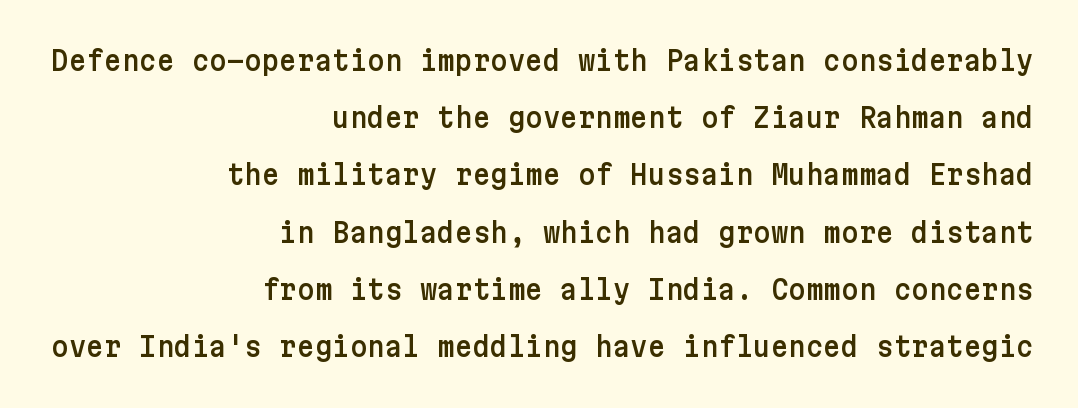
The compositor pushed each line to the right boundary. Interline gaps are noticeably wide in this sample. Quick note: not italic, upright. The foot of each line stays bare and open. Does extra space separate the letters? No, they use regular spacing.
